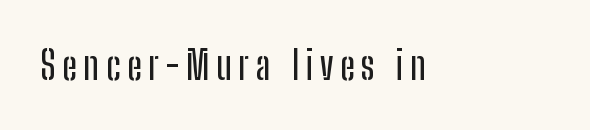
Q: Is the text italic (slanted)? A: No, it is upright.
Q: Is the typeface a serif or a sans-serif typeface? A: Sans-serif.
Q: Is the text underlined? A: No.
Q: Width (condensed, normal, or wide)? A: Condensed.
Q: Stroke contrast? A: Low.
Q: x-height? A: Medium.
Q: Monospaced? A: No.
